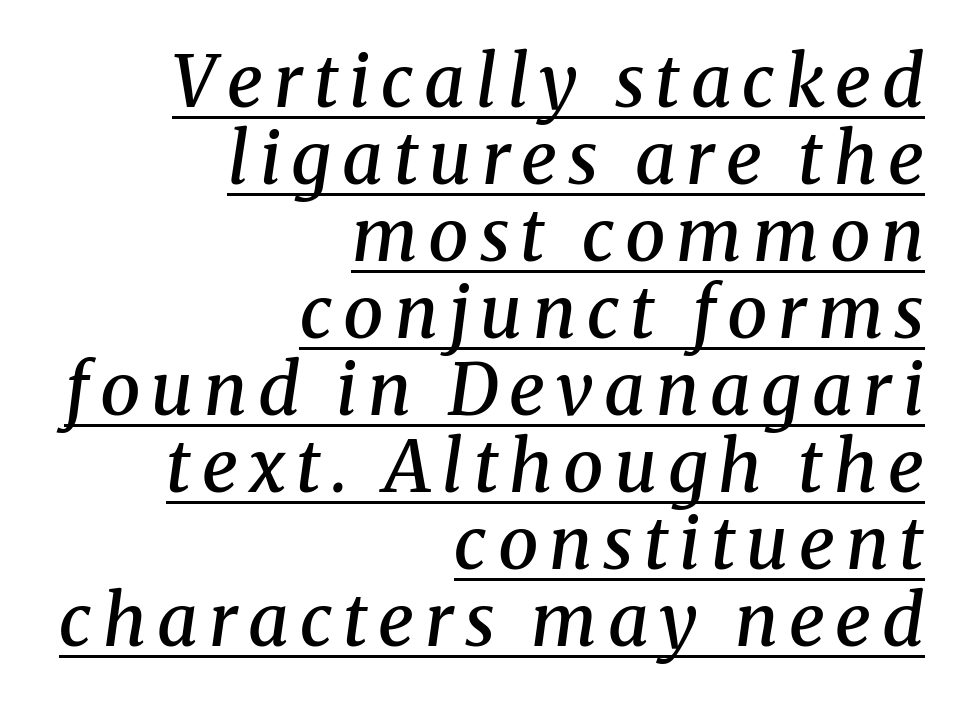
The image shows 72 px semibold serif type, italic (leaning right); set right-aligned, tight line spacing (1.07x), underlined; medium stroke contrast and a medium x-height.
